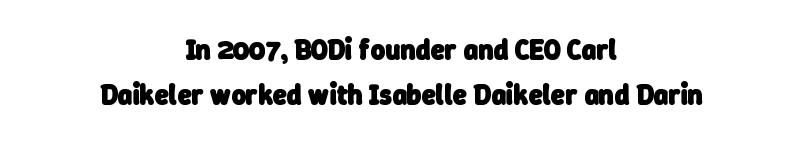
Q: Is the text bold? A: Yes.
Q: Is the typeface a serif or a sans-serif typeface? A: Sans-serif.
Q: Is the text underlined? A: No.
Q: How is the paragraph aligned? A: Centered.
Q: Is the spacing between letters normal or unusually wide? A: Normal.
Q: Is the spacing between lines tight, normal or loose? A: Normal.
Q: Width (condensed, normal, or wide)? A: Normal.
Q: Stroke contrast? A: Low.
Q: x-height? A: Medium.
Q: Monospaced? A: No.
